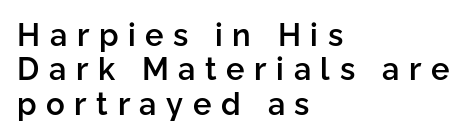
{"serif": "no", "italic": "no", "bold": "semi", "weight": "semibold", "width": "normal", "stroke_contrast": "low", "x_height": "medium", "monospaced": "no", "underline": "no", "align": "left", "line_spacing": "tight", "line_spacing_ratio": 1.11, "letter_spacing": "wide", "letter_spacing_em": 0.31, "glyph_px": 31}
